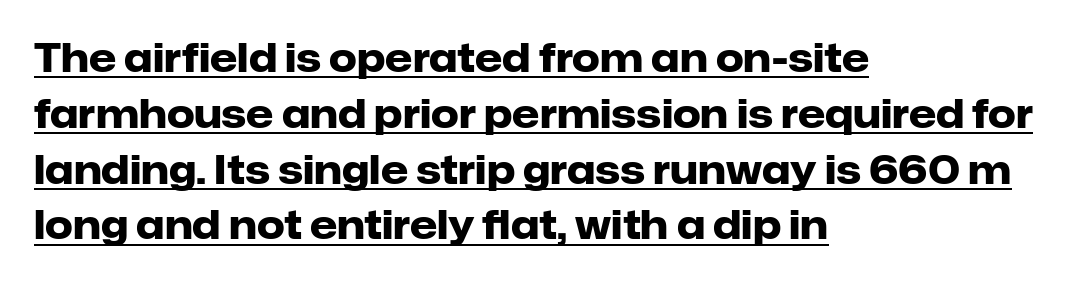
The sample has been set heavy, in full bold. The specimen includes a rule beneath the text block's lines. Short note: letters normally spaced. Leftover space on each line is placed entirely after the last word. Looks like regular typesetting: each glyph gets only the width it needs.
